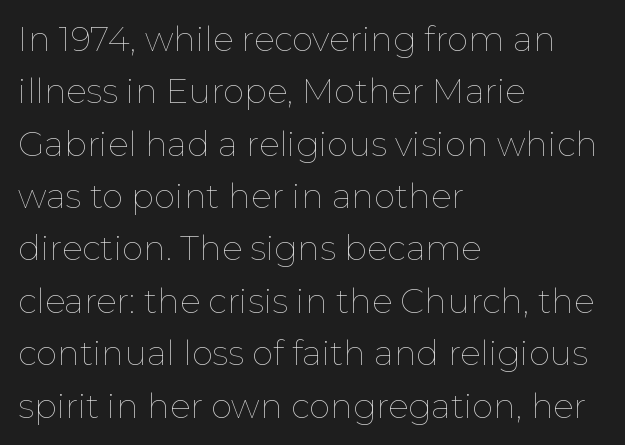
The image shows 34 px thin type, upright; set left-aligned, normal line spacing (1.54x), normal letter spacing, not underlined; low stroke contrast and a medium x-height.
